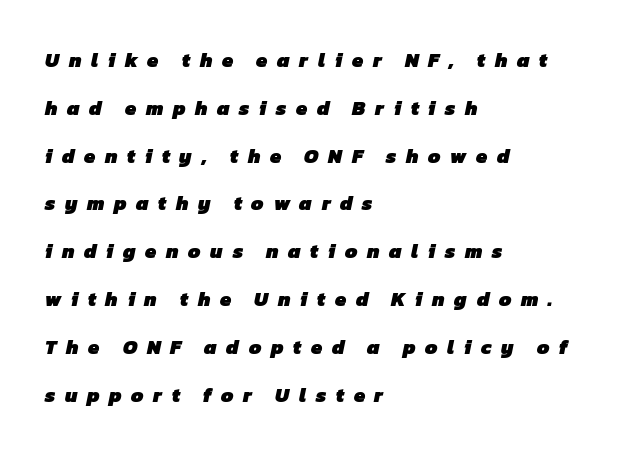
{"bold": "yes", "underline": "no", "align": "left", "line_spacing": "loose", "line_spacing_ratio": 2.39, "letter_spacing": "wide", "letter_spacing_em": 0.48, "glyph_px": 20}
